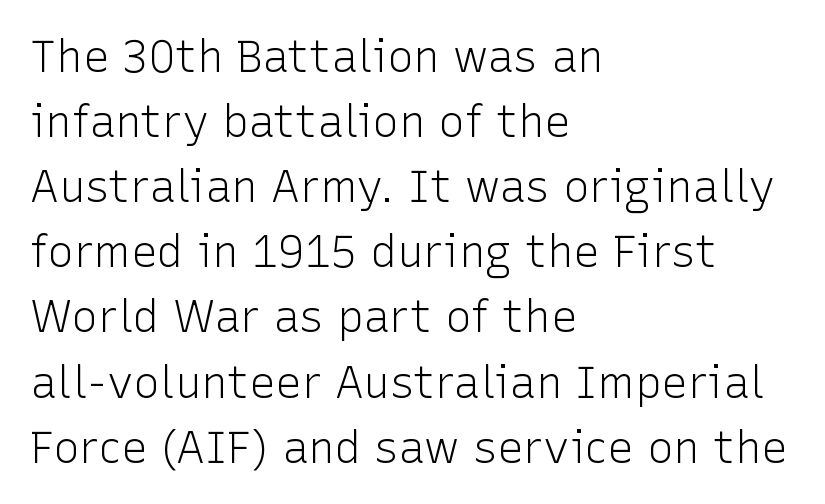
Q: Is the text bold? A: No.
Q: Is the text italic (slanted)? A: No, it is upright.
Q: Is the typeface a serif or a sans-serif typeface? A: Sans-serif.
Q: Is the text underlined? A: No.
Q: How is the paragraph aligned? A: Left-aligned.
Q: Is the spacing between letters normal or unusually wide? A: Normal.
Q: Is the spacing between lines tight, normal or loose? A: Normal.
Q: Width (condensed, normal, or wide)? A: Normal.
Q: Stroke contrast? A: Low.
Q: x-height? A: Medium.
Q: Monospaced? A: No.
